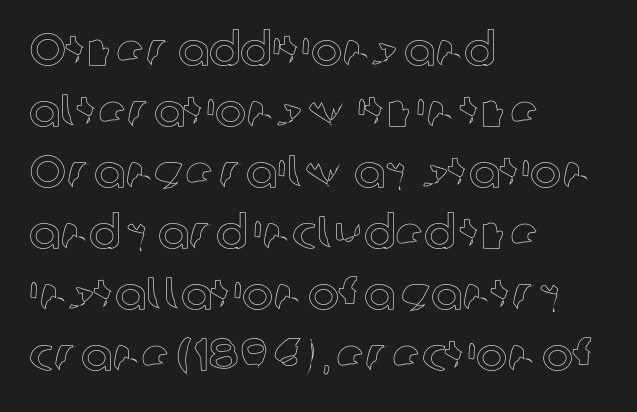
Is this a fixed-width face? No — the glyphs have proportional, varying widths. Look at the tracking — it's just the regular setting, nothing added. The space directly below the letters is spotless. The ragged edge is on the right, which tells us the setting is flush left.
